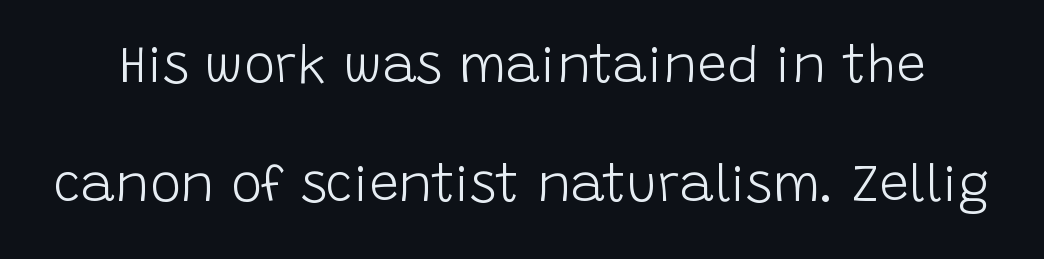
Interline gaps are noticeably wide in this sample. This is roman type, the default non-slanted kind. Spacing between characters is what you'd get straight out of the box. Note the varied advance widths — an 'i' is clearly narrower than an 'm'. These glyphs show unthickened strokes, regular width or finer.
